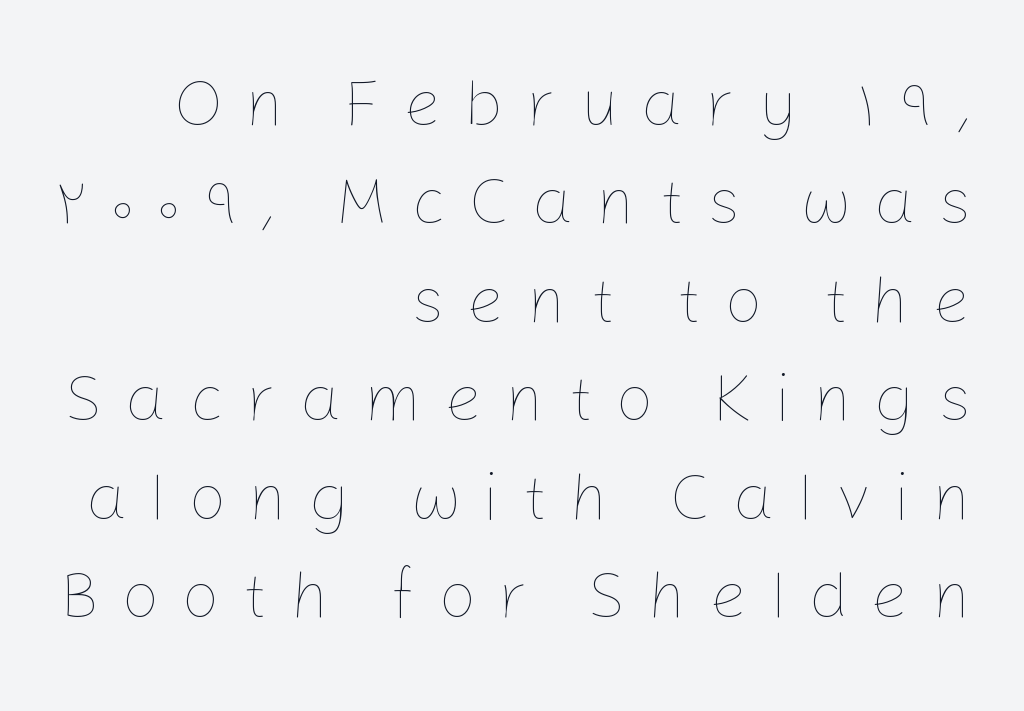
{"italic": "no", "bold": "no", "weight": "thin", "width": "normal", "stroke_contrast": "low", "x_height": "medium", "monospaced": "no", "underline": "no", "align": "right", "line_spacing": "normal", "line_spacing_ratio": 1.47, "letter_spacing": "wide", "letter_spacing_em": 0.33, "glyph_px": 67}
